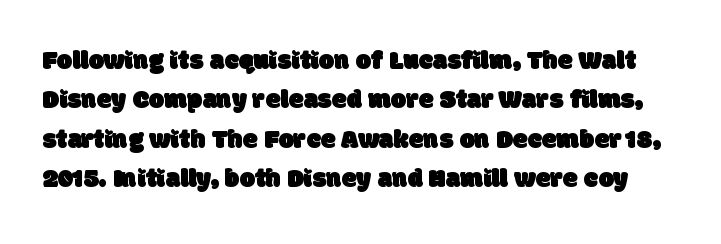
The image shows 27 px text type; set normal line spacing (1.46x), normal letter spacing, not underlined.
